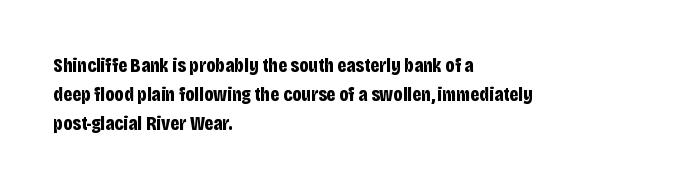
Q: Is the text bold? A: Yes.
Q: Is the text italic (slanted)? A: No, it is upright.
Q: Is the text underlined? A: No.
Q: How is the paragraph aligned? A: Left-aligned.
Q: Is the spacing between letters normal or unusually wide? A: Normal.
Q: Is the spacing between lines tight, normal or loose? A: Normal.
